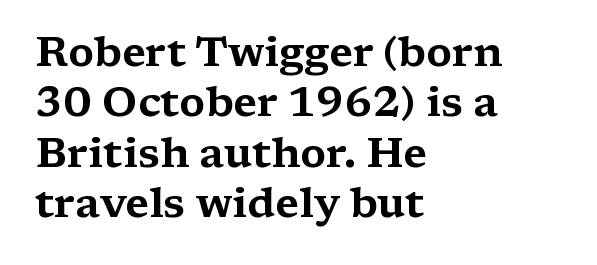
Q: Is the text italic (slanted)? A: No, it is upright.
Q: Is the typeface a serif or a sans-serif typeface? A: Serif.
Q: Is the text underlined? A: No.
Q: How is the paragraph aligned? A: Left-aligned.
Q: Is the spacing between letters normal or unusually wide? A: Normal.
Q: Width (condensed, normal, or wide)? A: Wide.
Q: Stroke contrast? A: Medium.
Q: x-height? A: Medium.
Q: Monospaced? A: No.
